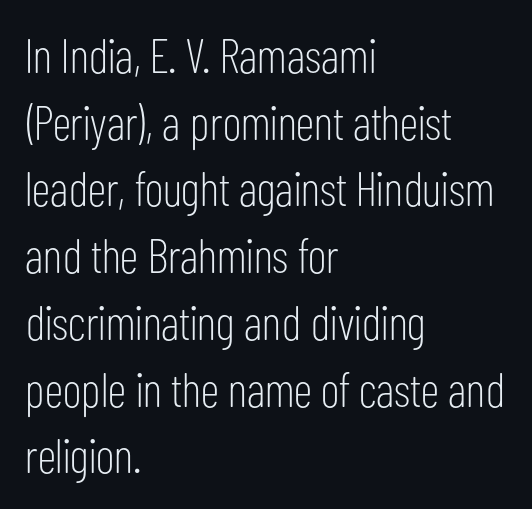
{"serif": "no", "italic": "no", "bold": "no", "weight": "light", "width": "condensed", "stroke_contrast": "low", "x_height": "medium", "monospaced": "no", "underline": "no", "align": "left", "line_spacing": "normal", "line_spacing_ratio": 1.39, "letter_spacing": "normal", "letter_spacing_em": 0.0, "glyph_px": 48}
